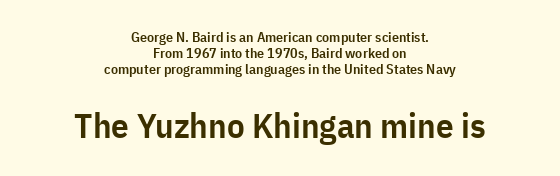
The image shows 35 px semibold, condensed sans-serif type, upright; set centered, tight line spacing (1.13x), normal letter spacing, not underlined; the second (bottom) block is 2.5x larger; low stroke contrast and a medium x-height.
